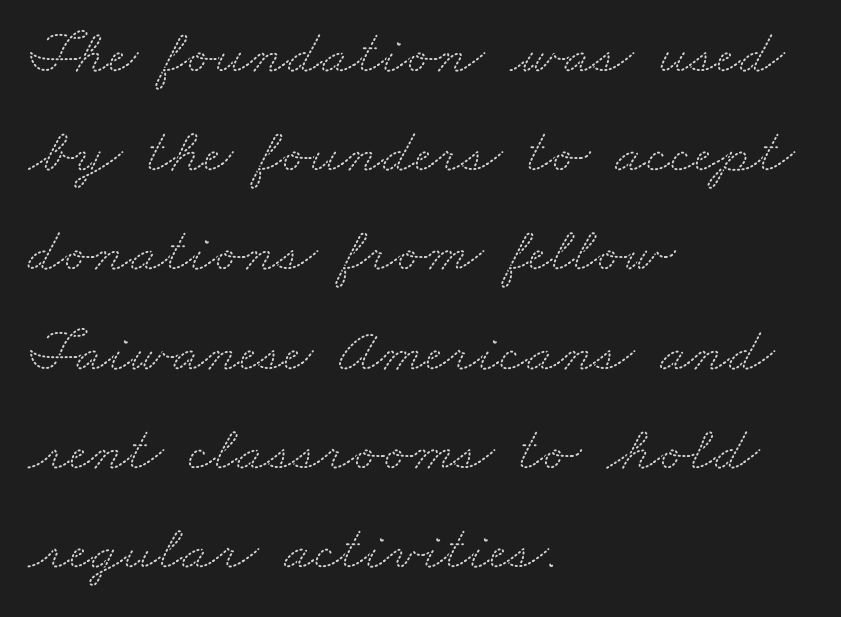
The image shows 64 px wide serif type; set left-aligned, normal line spacing (1.55x), normal letter spacing, not underlined; medium stroke contrast and a small x-height.
